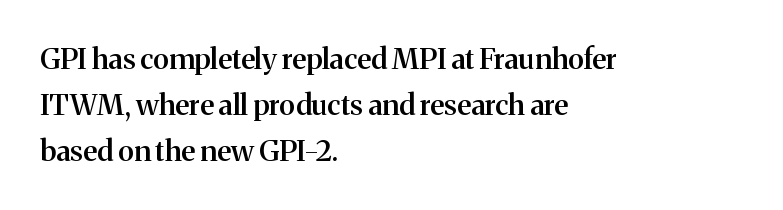
Here the designer chose a conventional face with non-uniform glyph widths. The typeface chosen for these lines features serifs. Has an underline been added? It has not. Students, this is semibold: more ink than regular, less than bold. Successive baselines arrive at the customary interval. These lines were composed using upright roman letters.
